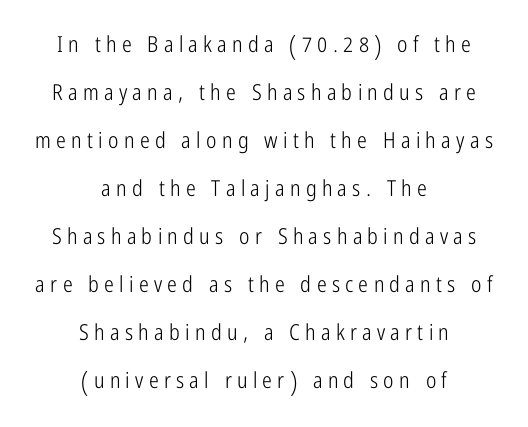
The image shows 22 px text type, upright; set centered, loose line spacing (2.18x), unusually wide letter spacing (+0.24 em), not underlined.
